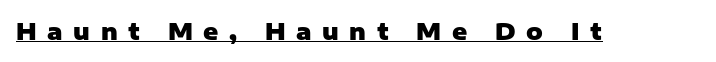
The glyphs have the mass of a bold cut. Here the glyphs are tracked loosely, breaking word shapes into spaced letters. A roman cut, with each character standing at attention. The string is rendered with underlining switched on.
